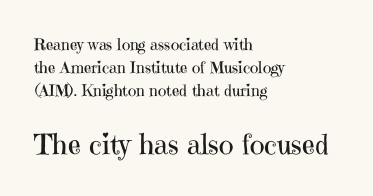
Q: Is the text bold? A: No.
Q: Is the text italic (slanted)? A: No, it is upright.
Q: Is the typeface a serif or a sans-serif typeface? A: Serif.
Q: Is the text underlined? A: No.
Q: How is the paragraph aligned? A: Left-aligned.
Q: Is the spacing between letters normal or unusually wide? A: Normal.
Q: Is the spacing between lines tight, normal or loose? A: Normal.
Q: Which block of text is set in a larger size, the first (top) or the second (bottom)? A: The second (bottom) one.
Q: Width (condensed, normal, or wide)? A: Normal.
Q: Stroke contrast? A: High.
Q: x-height? A: Medium.
Q: Monospaced? A: No.
